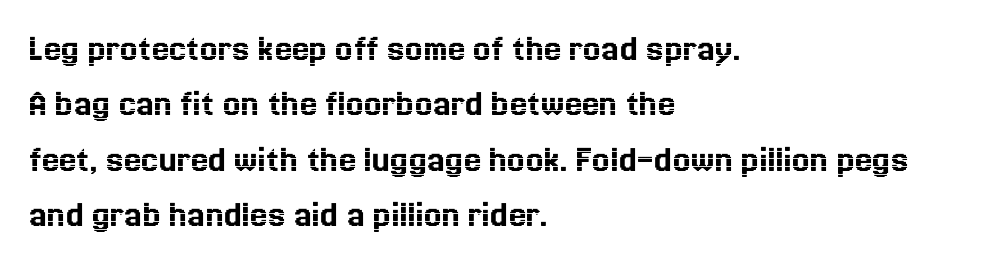
The image shows 39 px text type, upright; set left-aligned, normal line spacing (1.42x), normal letter spacing, not underlined; a medium x-height.
